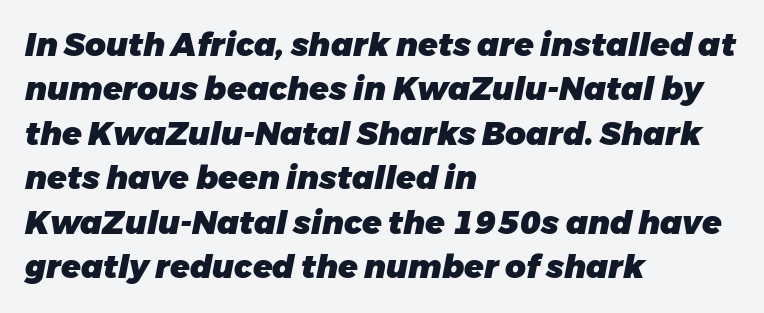
The image shows 32 px heavy type, italic (leaning right); set left-aligned, normal line spacing (1.39x), normal letter spacing, not underlined; low stroke contrast and a medium x-height.
